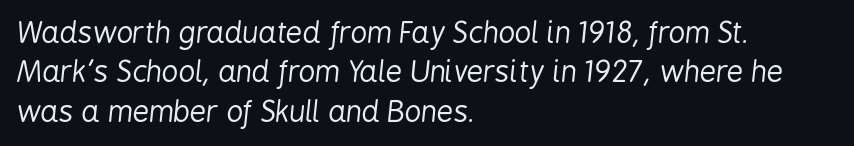
What stands out about the letter spacing? Nothing — it is the standard amount. The gap between lines stays unmarked. There's an unmistakable incline to the writing here. The designer left line spacing at the default. The weight tops out at a normal text grade. Do the characters align in a grid? No, the font is proportional.
